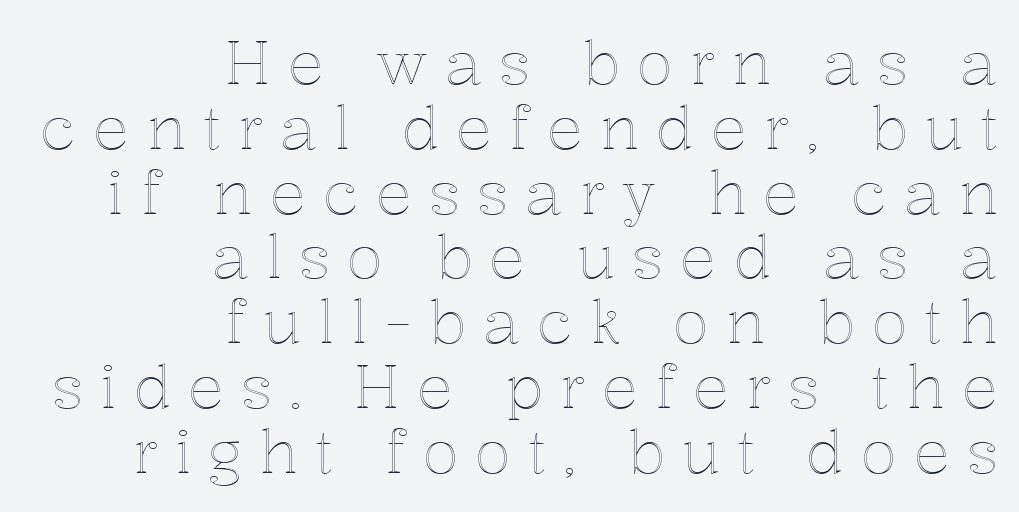
The image shows 60 px text type, upright; set right-aligned, tight line spacing (1.08x), unusually wide letter spacing (+0.28 em), not underlined; a medium x-height.
